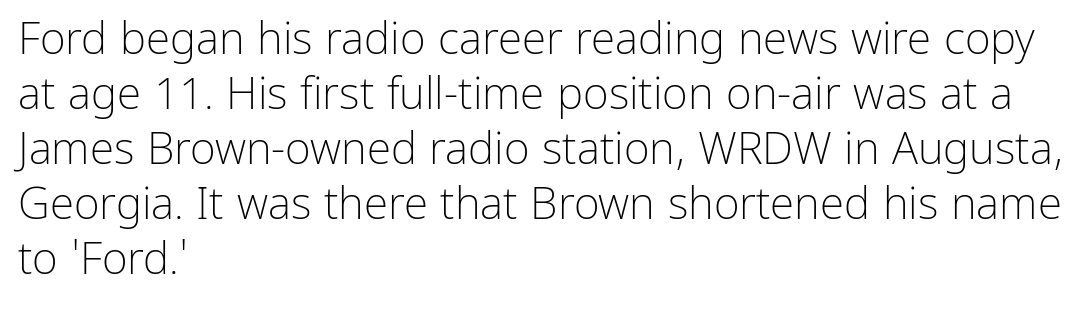
This sample keeps an unexceptional amount of space between lines. Typeset ragged right — the left edge is the straight one. The letters stand straight up with perfectly vertical stems. This sample has the flowing, uneven cadence of proportional lettering. Glyph-to-glyph distance matches everyday printed text. Nothing heavy about these letters — not bold at all.
